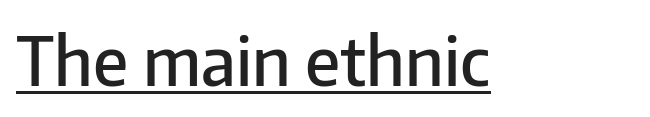
{"serif": "no", "italic": "no", "bold": "semi", "weight": "semibold", "width": "normal", "stroke_contrast": "low", "x_height": "medium", "monospaced": "no", "underline": "yes", "letter_spacing": "normal", "letter_spacing_em": 0.0, "glyph_px": 67}
